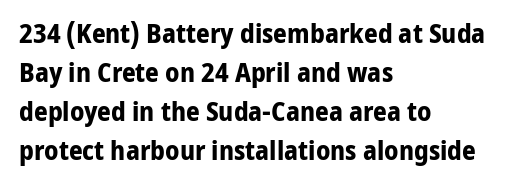
Q: Is the text bold? A: Yes.
Q: Is the text italic (slanted)? A: No, it is upright.
Q: Is the text underlined? A: No.
Q: How is the paragraph aligned? A: Left-aligned.
Q: Is the spacing between letters normal or unusually wide? A: Normal.
Q: Is the spacing between lines tight, normal or loose? A: Normal.
